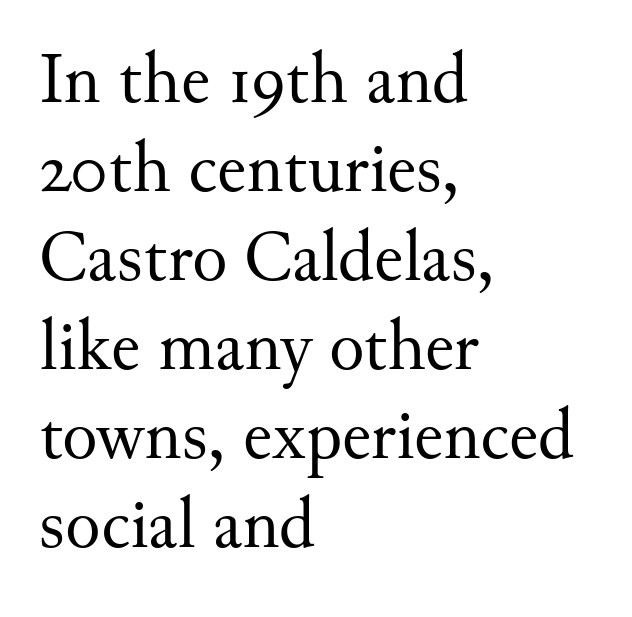
Q: Is the text bold? A: No.
Q: Is the text italic (slanted)? A: No, it is upright.
Q: Is the typeface a serif or a sans-serif typeface? A: Serif.
Q: Is the text underlined? A: No.
Q: How is the paragraph aligned? A: Left-aligned.
Q: Is the spacing between letters normal or unusually wide? A: Normal.
Q: Width (condensed, normal, or wide)? A: Normal.
Q: Stroke contrast? A: Medium.
Q: x-height? A: Small.
Q: Monospaced? A: No.
